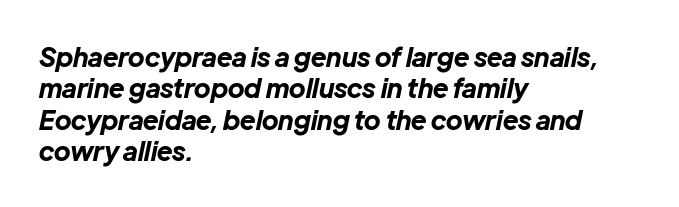
The image shows 26 px bold type, italic (leaning right); set left-aligned, line spacing 1.21x, normal letter spacing, not underlined.
